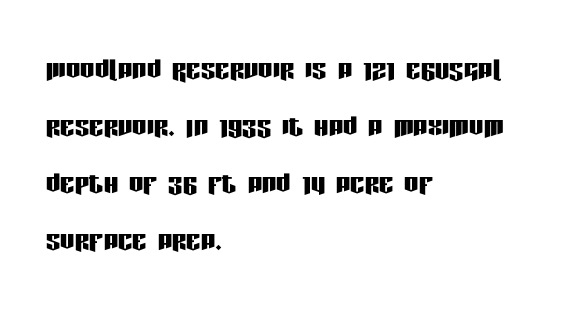
Q: Is the text italic (slanted)? A: No, it is upright.
Q: Is the typeface a serif or a sans-serif typeface? A: Sans-serif.
Q: Is the text underlined? A: No.
Q: How is the paragraph aligned? A: Left-aligned.
Q: Is the spacing between letters normal or unusually wide? A: Normal.
Q: Is the spacing between lines tight, normal or loose? A: Normal.
Q: Width (condensed, normal, or wide)? A: Condensed.
Q: Stroke contrast? A: Low.
Q: x-height? A: Large.
Q: Monospaced? A: No.
